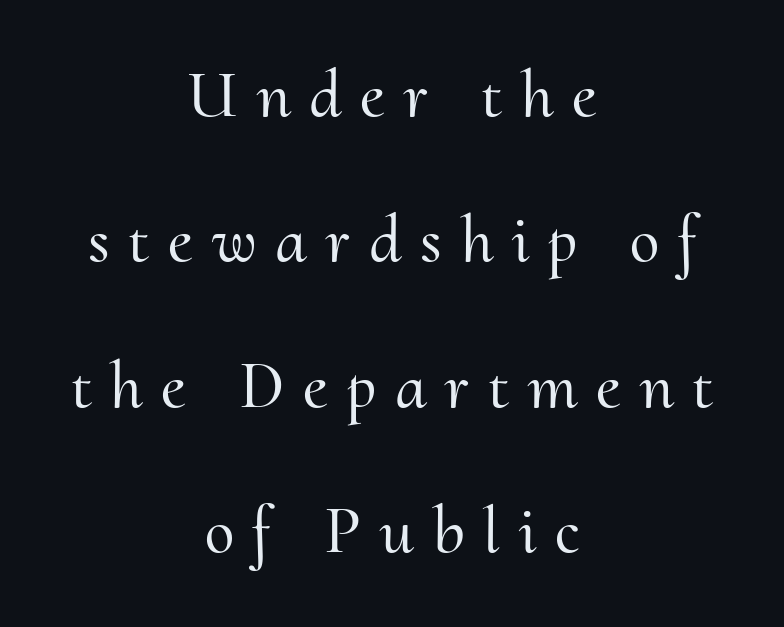
Think of a printed novel: that variable character pitch is what you see here. The space beneath each line is pristine and unruled. Small tapered or slab feet sit at the stroke ends, so this counts as serif. There is plenty of visible air inserted between adjacent glyphs. Compared with a flush-left layout, this one balances lines on the center instead.
